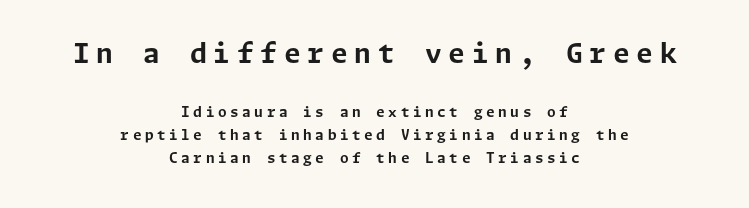
Q: Is the text bold? A: Yes.
Q: Is the text italic (slanted)? A: No, it is upright.
Q: Is the text underlined? A: No.
Q: How is the paragraph aligned? A: Centered.
Q: Is the spacing between letters normal or unusually wide? A: Unusually wide.
Q: Is the spacing between lines tight, normal or loose? A: Normal.
Q: Which block of text is set in a larger size, the first (top) or the second (bottom)? A: The first (top) one.
